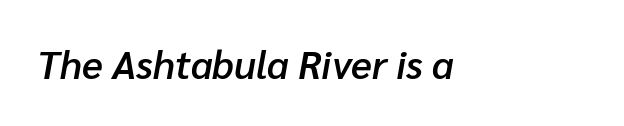
The image shows 39 px semibold type, italic (leaning right); set normal letter spacing, not underlined; low stroke contrast and a medium x-height.
